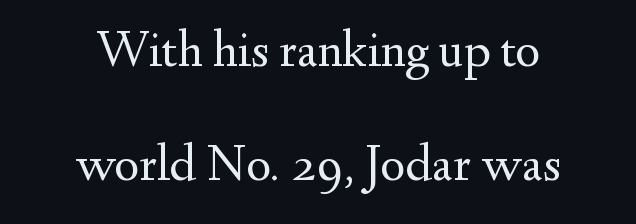
{"serif": "yes", "italic": "no", "bold": "no", "weight": "regular", "width": "normal", "stroke_contrast": "medium", "x_height": "small", "monospaced": "no", "underline": "no", "align": "center", "line_spacing": "loose", "line_spacing_ratio": 2.16, "letter_spacing": "normal", "letter_spacing_em": 0.0, "glyph_px": 53}
